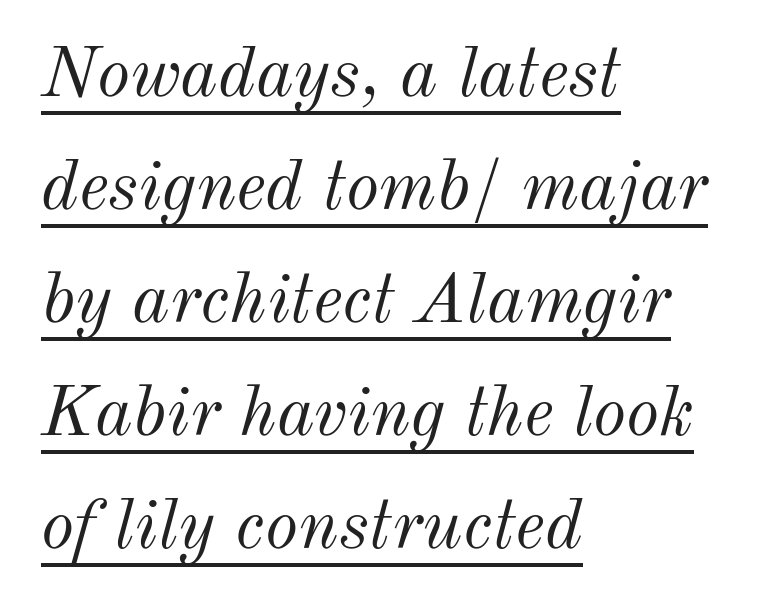
Counters stay open thanks to moderate or lighter strokes. Proportional: the letters do not fall into vertical columns. When letters slant like this, we call the style italic. Letter spacing: default.
